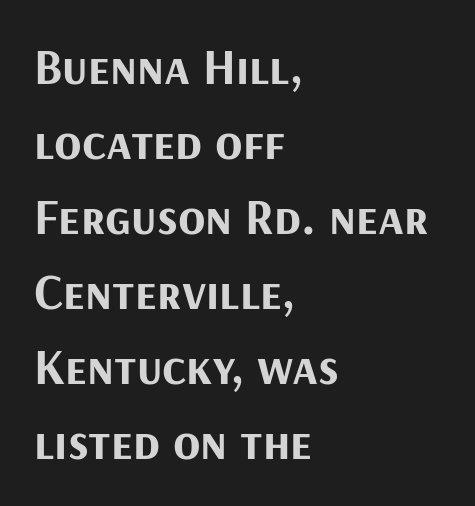
Q: Is the text bold? A: Yes.
Q: Is the text italic (slanted)? A: No, it is upright.
Q: Is the typeface a serif or a sans-serif typeface? A: Sans-serif.
Q: Is the text underlined? A: No.
Q: How is the paragraph aligned? A: Left-aligned.
Q: Is the spacing between letters normal or unusually wide? A: Normal.
Q: Is the spacing between lines tight, normal or loose? A: Normal.
Q: Width (condensed, normal, or wide)? A: Normal.
Q: Stroke contrast? A: Medium.
Q: x-height? A: Medium.
Q: Monospaced? A: No.
